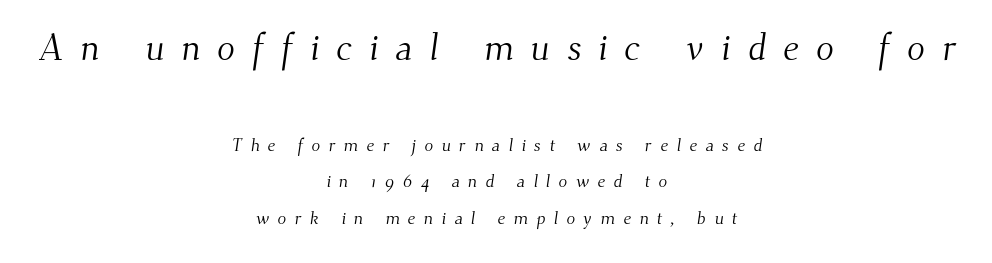
{"serif": "yes", "bold": "no", "weight": "light", "width": "normal", "stroke_contrast": "medium", "x_height": "small", "monospaced": "no", "underline": "no", "align": "center", "line_spacing": "loose", "line_spacing_ratio": 2.03, "letter_spacing": "wide", "letter_spacing_em": 0.46, "larger_block": "first", "size_ratio": 2.06, "glyph_px": 37}
